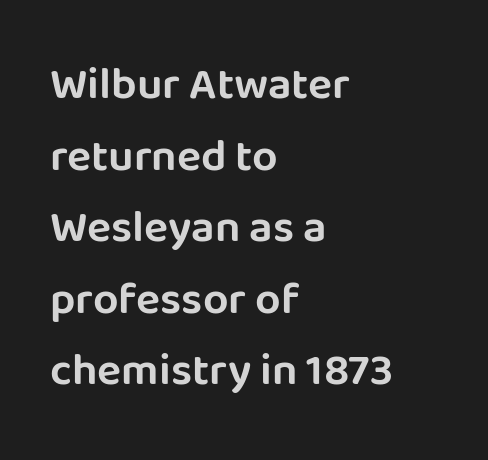
The image shows 45 px sans-serif type, upright; set left-aligned, normal line spacing (1.59x), normal letter spacing, not underlined; low stroke contrast and a large x-height.
